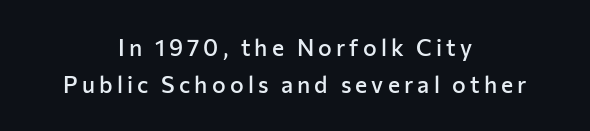
{"italic": "no", "bold": "semi", "underline": "no", "align": "center", "line_spacing": "normal", "line_spacing_ratio": 1.61, "glyph_px": 23}
